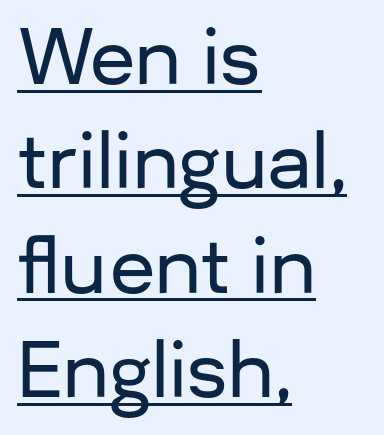
In terms of letterspacing, this is plain default setting. The ragged edge is on the right, which tells us the setting is flush left. The letters carry no serifs — their stems end cleanly without finishing strokes. Italic? Not at all — the glyphs are vertical.
